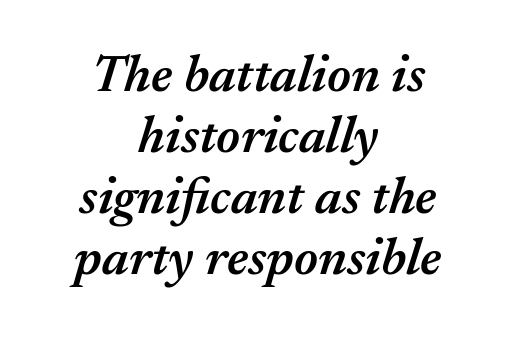
{"italic": "yes", "lean": "right", "slant_degrees": 17, "bold": "semi", "weight": "semibold", "width": "normal", "stroke_contrast": "medium", "x_height": "medium", "monospaced": "no", "underline": "no", "align": "center", "line_spacing_ratio": 1.17, "letter_spacing": "normal", "letter_spacing_em": 0.0, "glyph_px": 52}
